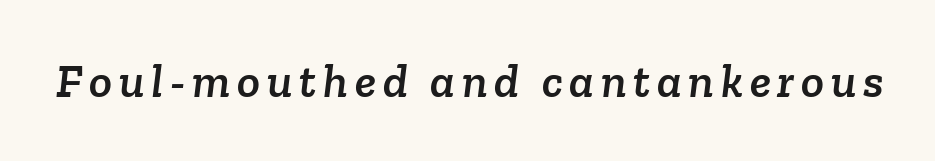
Q: Is the typeface a serif or a sans-serif typeface? A: Serif.
Q: Is the text underlined? A: No.
Q: Width (condensed, normal, or wide)? A: Normal.
Q: Stroke contrast? A: Low.
Q: x-height? A: Medium.
Q: Monospaced? A: No.
